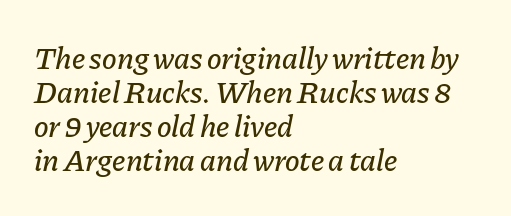
Clear beneath every line of the passage. This sample uses an oblique cut, with every glyph tilted off the vertical. The rendering uses natural spacing where letterforms have individual widths. Tracking here is standard; glyphs follow each other at the usual distance. One-word summary of the alignment: left. Notice how descenders almost collide with the ascenders below — that's tight leading.
